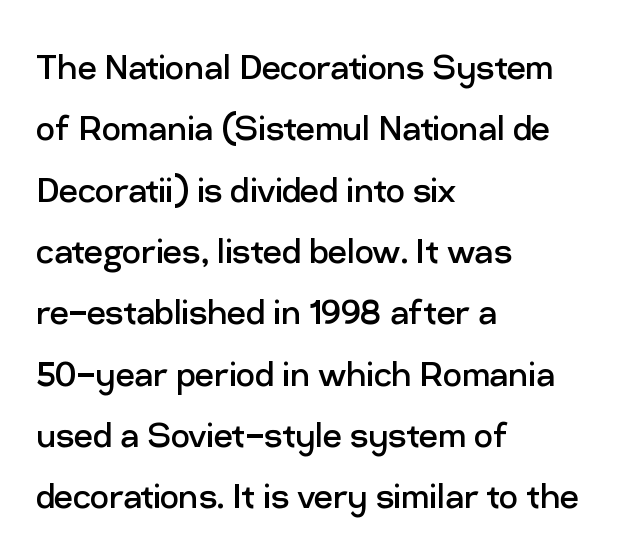
Q: Is the text bold? A: No.
Q: Is the text italic (slanted)? A: No, it is upright.
Q: Is the typeface a serif or a sans-serif typeface? A: Sans-serif.
Q: Is the text underlined? A: No.
Q: How is the paragraph aligned? A: Left-aligned.
Q: Is the spacing between letters normal or unusually wide? A: Normal.
Q: Is the spacing between lines tight, normal or loose? A: Normal.
Q: Width (condensed, normal, or wide)? A: Normal.
Q: Stroke contrast? A: Low.
Q: x-height? A: Medium.
Q: Monospaced? A: No.
